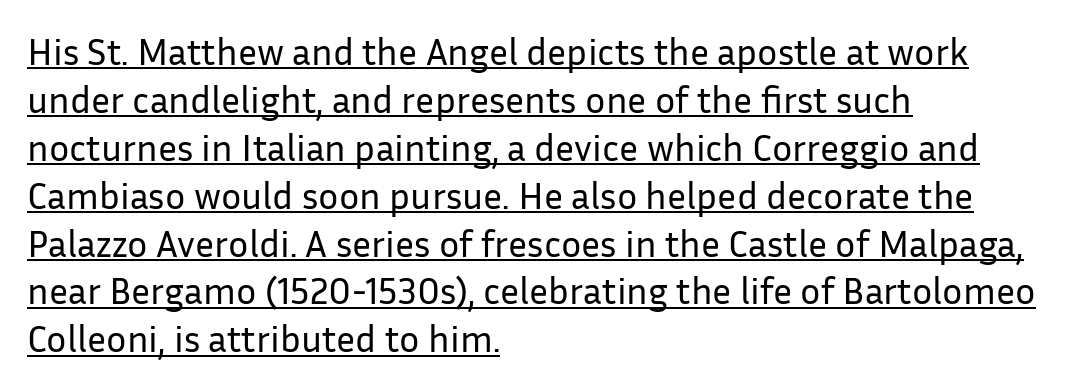
You could not count columns in this text — the font is proportionally spaced. Compared with undecorated copy, this sample adds a rule below the words. Vertical spacing — default. The characters display no serif detailing; their extremities are plain. In CSS terms this would be text-align: left. Nothing heavy about these letters — not bold at all.
